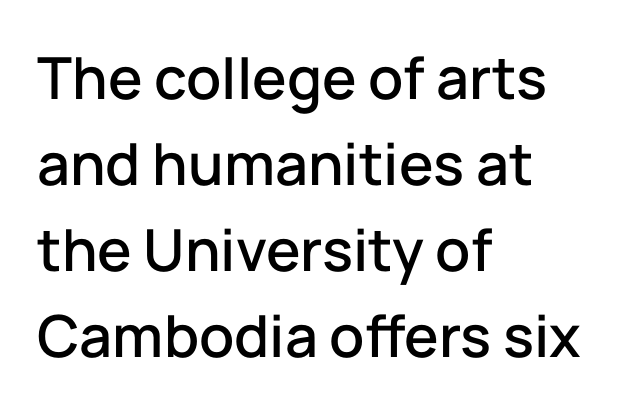
Q: Is the text italic (slanted)? A: No, it is upright.
Q: Is the typeface a serif or a sans-serif typeface? A: Sans-serif.
Q: Is the text underlined? A: No.
Q: How is the paragraph aligned? A: Left-aligned.
Q: Is the spacing between letters normal or unusually wide? A: Normal.
Q: Is the spacing between lines tight, normal or loose? A: Normal.
Q: Width (condensed, normal, or wide)? A: Normal.
Q: Stroke contrast? A: Low.
Q: x-height? A: Medium.
Q: Monospaced? A: No.
